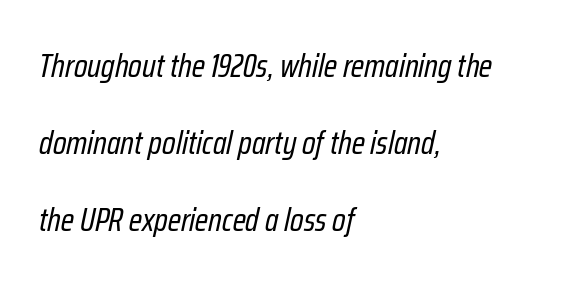
Quick note: italic. Characters follow at the spacing the type designer built in. Notice the wide empty band between every row — that's loose leading. On a weight scale, this lands at 450 or below. These lines are rendered in a variable-pitch font. Descenders are the only things crossing below the line.
